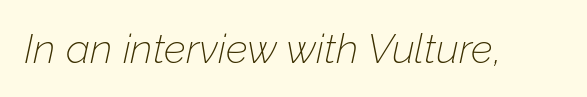
Q: Is the text bold? A: No.
Q: Is the text italic (slanted)? A: Yes, it leans right by about 12 degrees.
Q: Is the text underlined? A: No.
Q: Is the spacing between letters normal or unusually wide? A: Normal.
Q: Width (condensed, normal, or wide)? A: Normal.
Q: Stroke contrast? A: Low.
Q: x-height? A: Medium.
Q: Monospaced? A: No.
